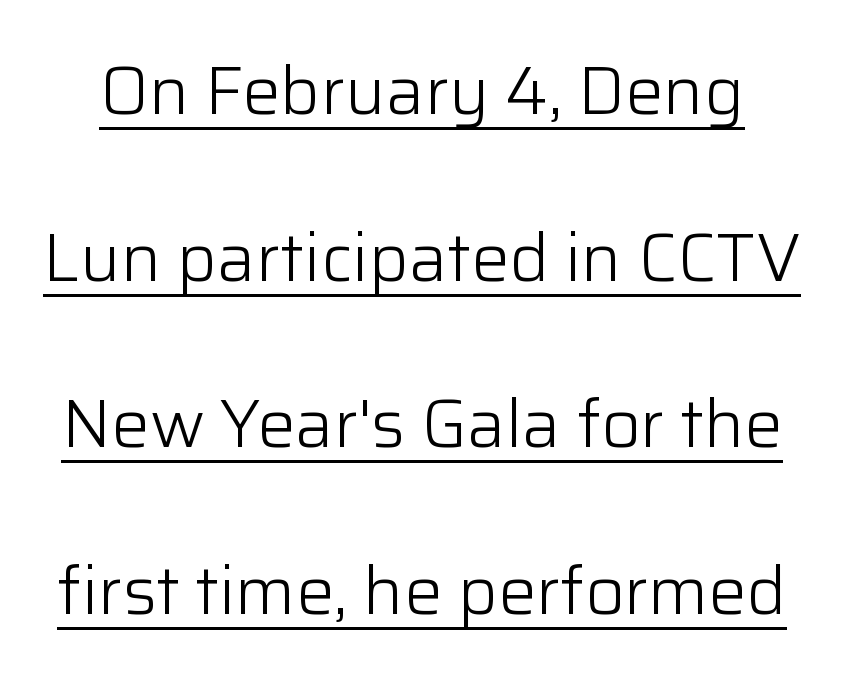
You can see a thin bar hugging the bottom of the glyphs. Are there feet on the stems? There aren't — it's a sans. Think standard paragraph weight, or any step lighter than that. Here the designer chose a conventional face with non-uniform glyph widths. Each word holds together tightly as a unit, with standard inter-letter gaps.
